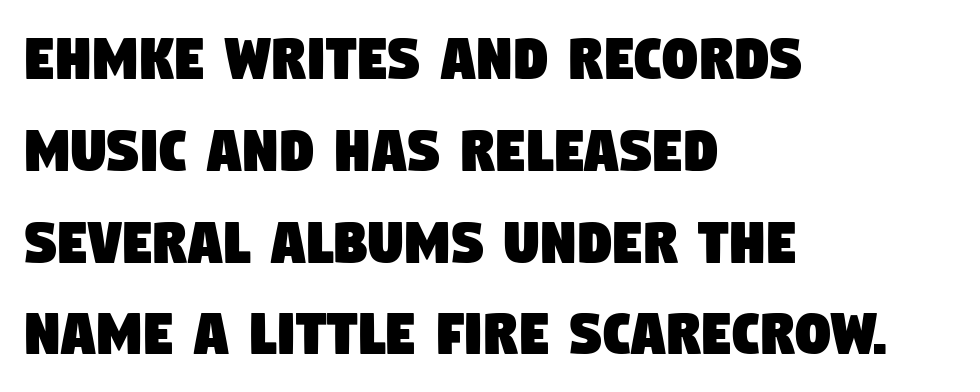
What kind of face is this? One without serifs — a sans. Is this a fixed-width face? No — the glyphs have proportional, varying widths. The face used here is rendered with its standard letterfit. No word sits above an underline. Every row of glyphs begins at an identical x-position on the left.
